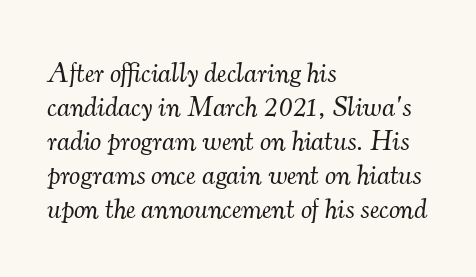
The text carries the slant typical of an italic or oblique font. Observe the ordinary spacing: letters are neighbours, not strangers. This sample has the flowing, uneven cadence of proportional lettering. In CSS terms this would be text-align: left.
